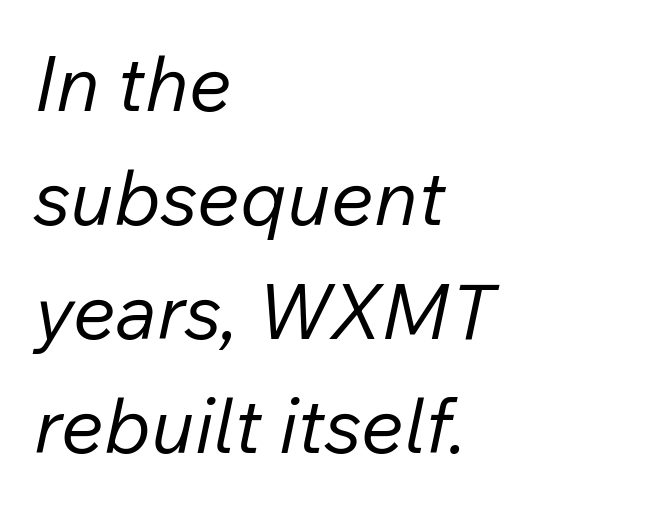
The font is comparable to plain body text, perhaps lighter. Underline: absent. A typesetter would mark this as italic. Caption: standard tracking, unaltered.
